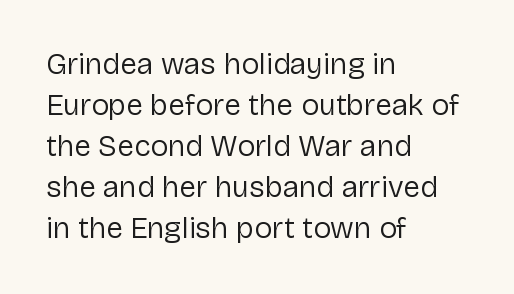
The block of text has a typical density, with ordinary space between rows. A quiet, ordinary-to-light weight characterises the typeface. Character widths vary here, with narrow letters taking less room than wide ones. The passage shown is not underscored anywhere. Italic: no, the glyphs are upright roman.
